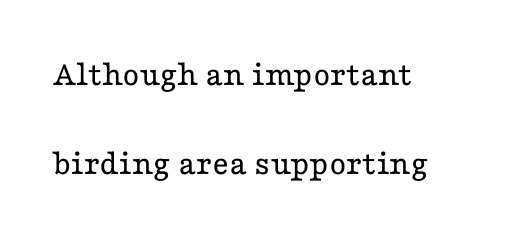
The words here are not underlined. A classic flush-left, rag-right setting is used for this passage. The letters stand straight up with perfectly vertical stems. The block of text is sparse from top to bottom, with ample space between rows. Check where the strokes stop: tiny serifs finish them off.
